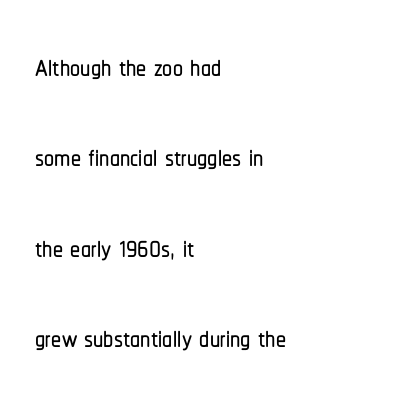
The image shows 40 px condensed sans-serif type, upright; set left-aligned, loose line spacing (2.26x), normal letter spacing, not underlined; low stroke contrast and a medium x-height.
